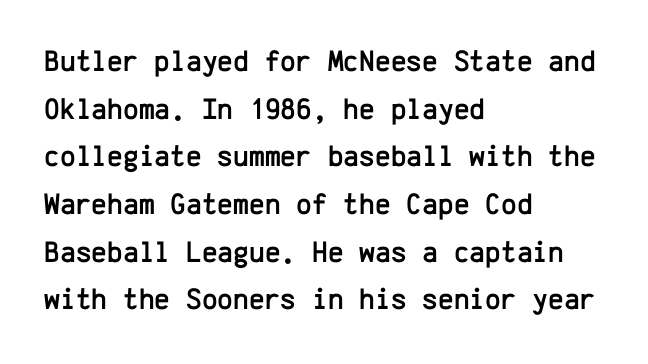
{"serif": "no", "italic": "no", "width": "normal", "stroke_contrast": "low", "x_height": "medium", "monospaced": "yes", "underline": "no", "align": "left", "line_spacing": "normal", "line_spacing_ratio": 1.59, "letter_spacing": "normal", "letter_spacing_em": 0.0, "glyph_px": 30}
